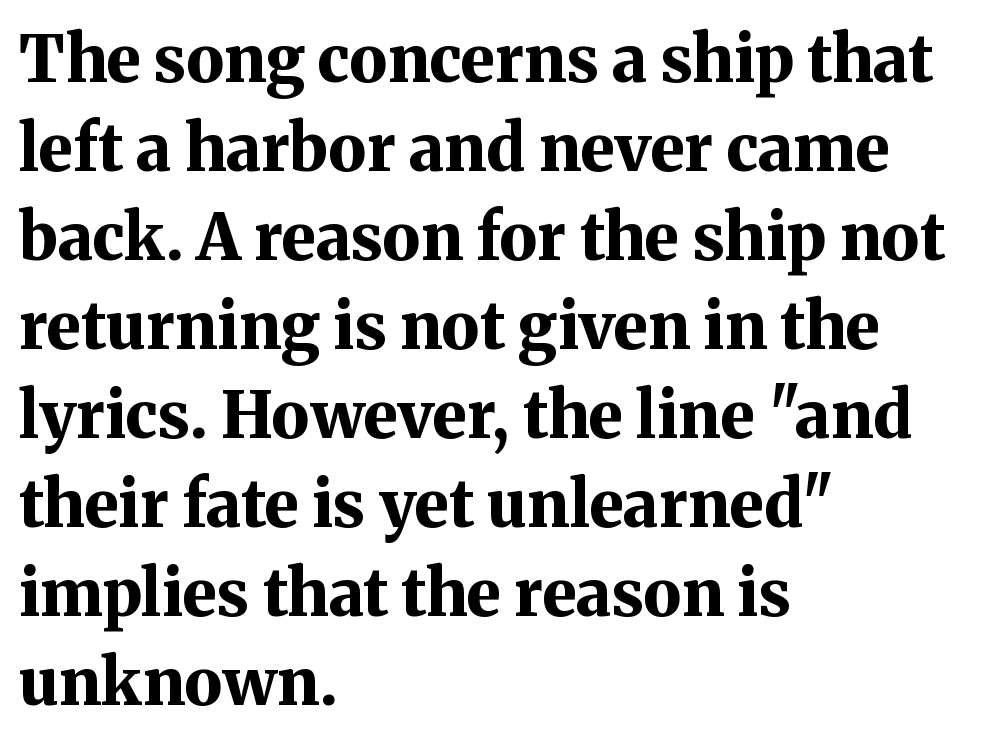
Plain, unruled lines of type. Do the letters lean? They stand straight. Chunky letters — that's bold for sure. Compared with typical paragraphs, the rows here are spaced about the same. Alignment: flush left.
